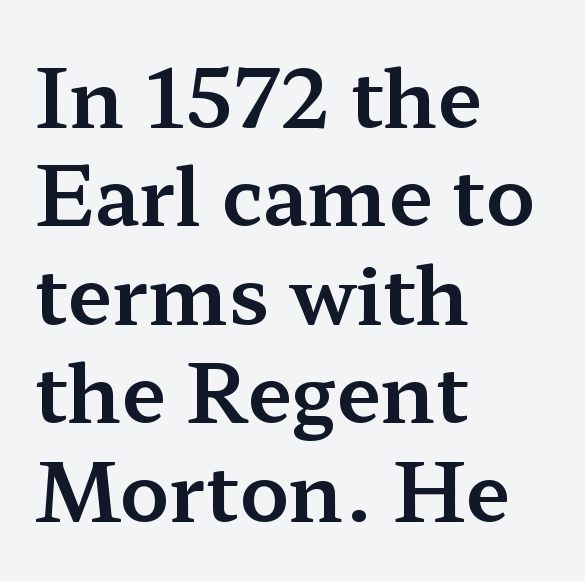
{"serif": "yes", "italic": "no", "width": "wide", "stroke_contrast": "medium", "x_height": "medium", "monospaced": "no", "underline": "no", "align": "left", "line_spacing_ratio": 1.23, "letter_spacing": "normal", "letter_spacing_em": 0.0, "glyph_px": 80}
